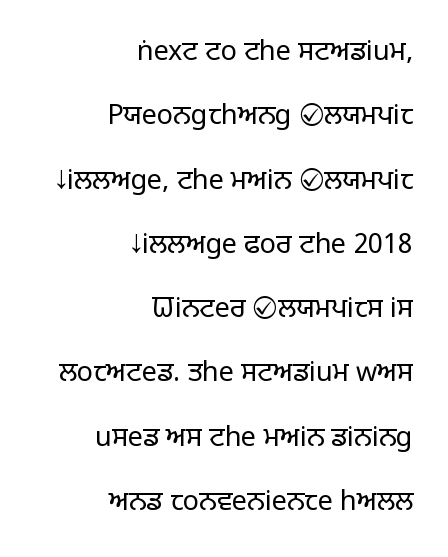
These lines stand farther apart than default settings would place them. Standard letterfit; no display-style spreading of the glyphs. This reads as an unemphasized weight, regular at the heaviest. The rag falls on the left side of this text block.
